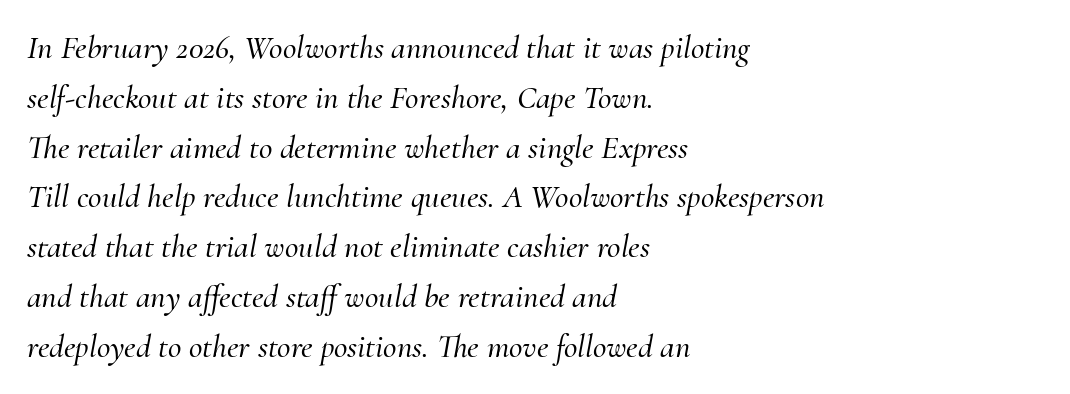
{"serif": "yes", "italic": "yes", "lean": "right", "slant_degrees": 10, "width": "normal", "stroke_contrast": "medium", "x_height": "small", "monospaced": "no", "underline": "no", "align": "left", "line_spacing": "normal", "line_spacing_ratio": 1.51, "letter_spacing": "normal", "letter_spacing_em": 0.0, "glyph_px": 33}
